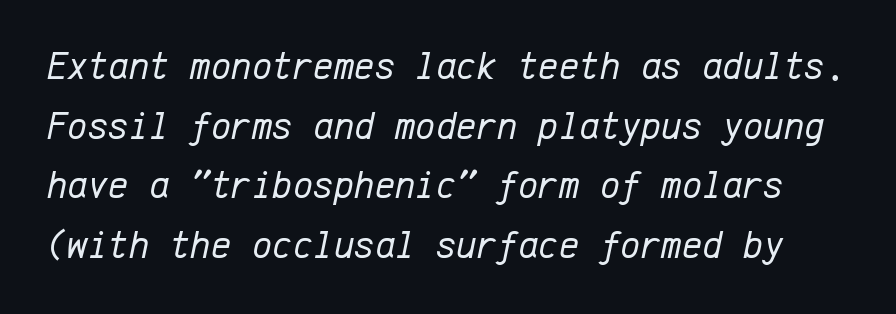
The image shows 39 px regular-weight type, italic (leaning right), monospaced; set normal line spacing (1.53x), normal letter spacing, not underlined; low stroke contrast and a medium x-height.
